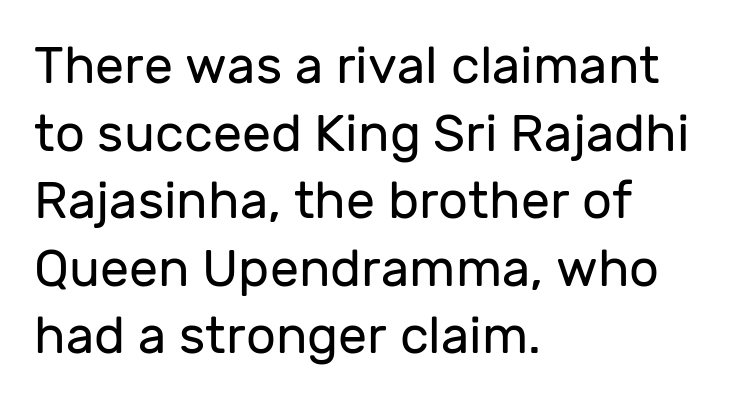
The image shows 52 px regular-weight sans-serif type, upright; set left-aligned, normal line spacing (1.3x), normal letter spacing, not underlined; low stroke contrast and a medium x-height.
